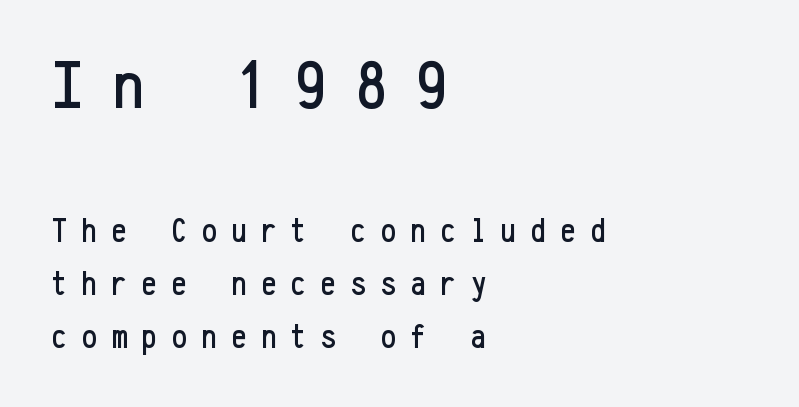
The face used here is monospaced, like something from a code editor. Observe the absence of serifs on each vertical stroke in this sample. Notice how the passage keeps a crisp vertical edge on the left only. Compared with typical paragraphs, the rows here are spaced about the same. Each row of text sits above clean, open space.
